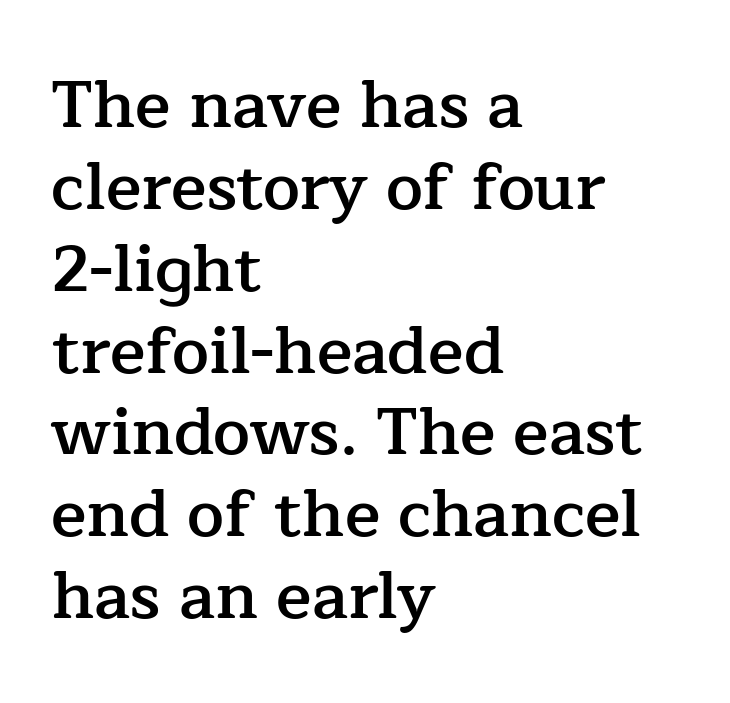
The image shows 66 px semibold serif type, upright; set left-aligned, line spacing 1.24x, normal letter spacing, not underlined; low stroke contrast and a medium x-height.
